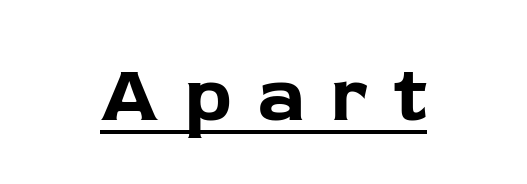
The image shows 79 px bold sans-serif type, upright; set centered, unusually wide letter spacing (+0.31 em), underlined; low stroke contrast and a medium x-height.
